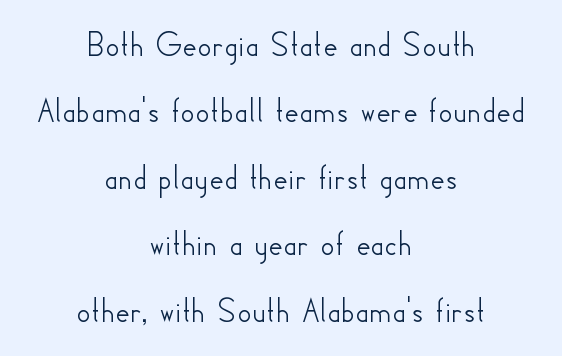
Q: Is the text italic (slanted)? A: No, it is upright.
Q: Is the typeface a serif or a sans-serif typeface? A: Sans-serif.
Q: Is the text underlined? A: No.
Q: How is the paragraph aligned? A: Centered.
Q: Is the spacing between letters normal or unusually wide? A: Normal.
Q: Is the spacing between lines tight, normal or loose? A: Loose.
Q: Width (condensed, normal, or wide)? A: Normal.
Q: Stroke contrast? A: Low.
Q: x-height? A: Small.
Q: Monospaced? A: No.
